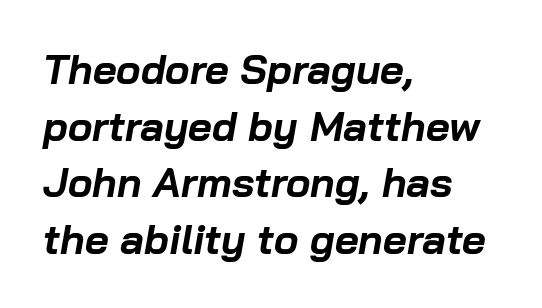
Q: Is the text bold? A: Yes.
Q: Is the text italic (slanted)? A: Yes, it leans right by about 10 degrees.
Q: Is the text underlined? A: No.
Q: How is the paragraph aligned? A: Left-aligned.
Q: Is the spacing between letters normal or unusually wide? A: Normal.
Q: Is the spacing between lines tight, normal or loose? A: Normal.
Q: Width (condensed, normal, or wide)? A: Normal.
Q: Stroke contrast? A: Low.
Q: x-height? A: Medium.
Q: Monospaced? A: No.
